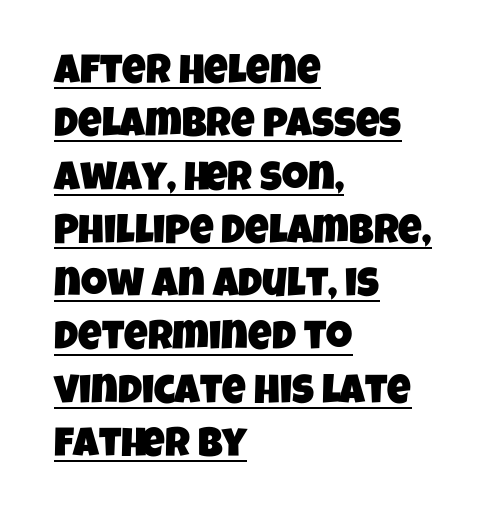
Q: Is the typeface a serif or a sans-serif typeface? A: Sans-serif.
Q: Is the text underlined? A: Yes.
Q: How is the paragraph aligned? A: Left-aligned.
Q: Is the spacing between letters normal or unusually wide? A: Normal.
Q: Is the spacing between lines tight, normal or loose? A: Normal.
Q: Width (condensed, normal, or wide)? A: Condensed.
Q: Stroke contrast? A: Low.
Q: x-height? A: Large.
Q: Monospaced? A: No.
